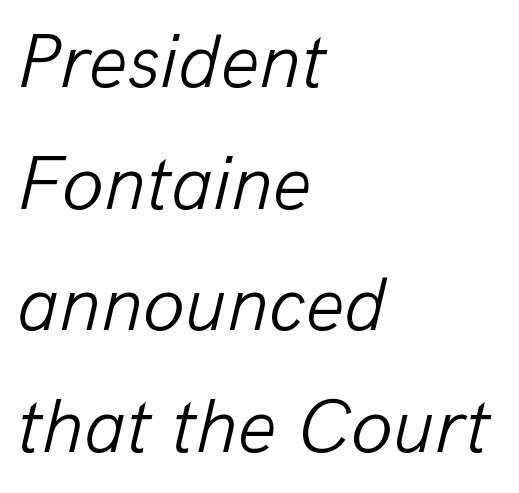
The image shows 77 px light type, italic (leaning right); set left-aligned, normal line spacing (1.58x), normal letter spacing, not underlined; low stroke contrast and a medium x-height.
